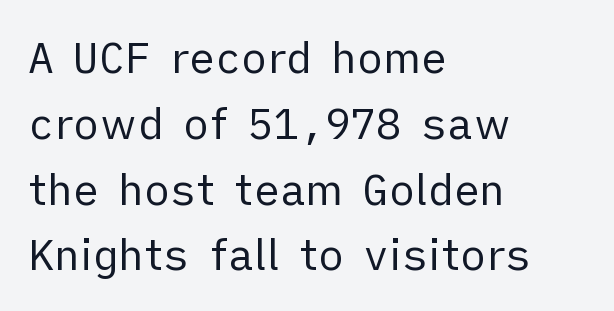
{"serif": "no", "italic": "no", "bold": "no", "weight": "regular", "width": "normal", "stroke_contrast": "low", "x_height": "medium", "monospaced": "no", "underline": "no", "align": "left", "line_spacing": "normal", "line_spacing_ratio": 1.53, "letter_spacing": "normal", "letter_spacing_em": 0.0, "glyph_px": 43}
